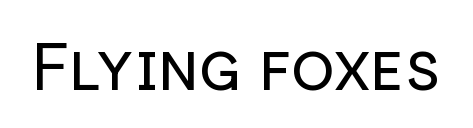
{"serif": "no", "italic": "no", "bold": "no", "weight": "regular", "width": "normal", "stroke_contrast": "low", "x_height": "medium", "monospaced": "no", "underline": "no", "letter_spacing": "normal", "letter_spacing_em": 0.0, "glyph_px": 65}
